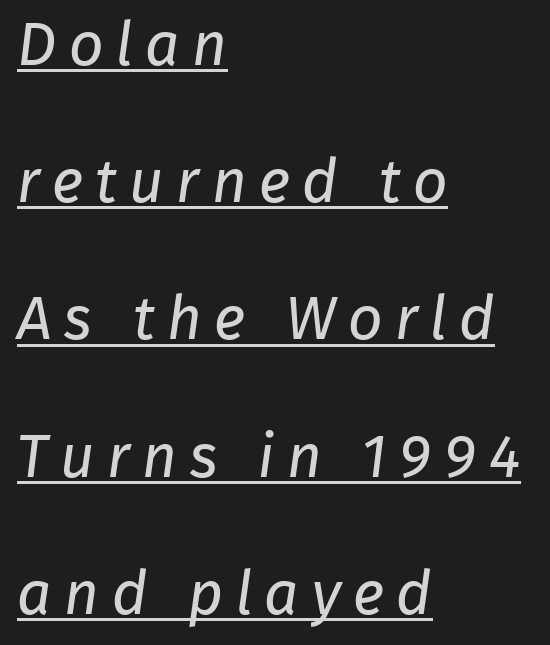
{"serif": "no", "bold": "no", "weight": "regular", "width": "normal", "stroke_contrast": "low", "x_height": "medium", "monospaced": "no", "underline": "yes", "align": "left", "line_spacing": "loose", "line_spacing_ratio": 2.25, "letter_spacing": "wide", "letter_spacing_em": 0.2, "glyph_px": 61}
